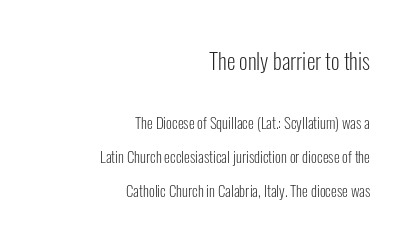
Casual observation: everything's shoved over to the right. Ascenders rise straight up at ninety degrees. Size contrast runs from large at the top to small at the bottom. This block would shrink considerably if given ordinary leading; it's expanded now. Tracking value appears to be zero — textbook default spacing.
